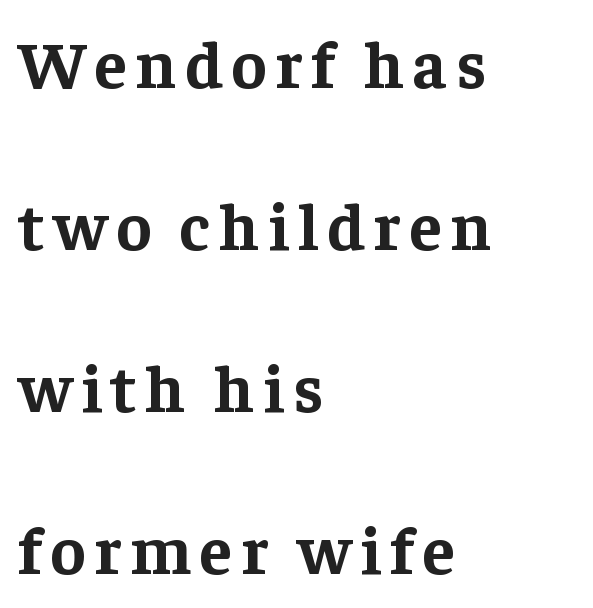
{"serif": "yes", "italic": "no", "bold": "yes", "weight": "bold", "width": "normal", "stroke_contrast": "low", "x_height": "medium", "monospaced": "no", "underline": "no", "align": "left", "line_spacing": "loose", "line_spacing_ratio": 2.42, "glyph_px": 67}
